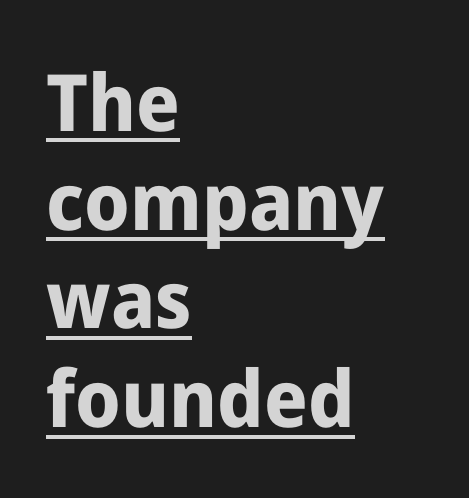
Q: Is the text bold? A: Yes.
Q: Is the text italic (slanted)? A: No, it is upright.
Q: Is the typeface a serif or a sans-serif typeface? A: Sans-serif.
Q: Is the text underlined? A: Yes.
Q: How is the paragraph aligned? A: Left-aligned.
Q: Is the spacing between letters normal or unusually wide? A: Normal.
Q: Is the spacing between lines tight, normal or loose? A: Normal.
Q: Width (condensed, normal, or wide)? A: Normal.
Q: Stroke contrast? A: Low.
Q: x-height? A: Medium.
Q: Monospaced? A: No.
